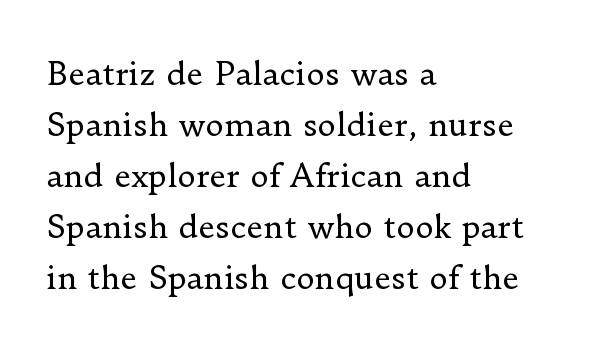
The image shows 32 px regular-weight serif type, upright; set left-aligned, normal line spacing (1.59x), normal letter spacing, not underlined; low stroke contrast and a small x-height.
